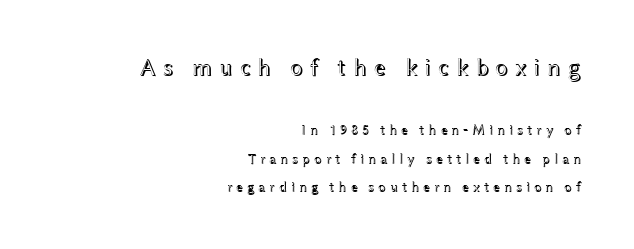
Q: Is the text italic (slanted)? A: No, it is upright.
Q: Is the text underlined? A: No.
Q: How is the paragraph aligned? A: Right-aligned.
Q: Is the spacing between letters normal or unusually wide? A: Unusually wide.
Q: Is the spacing between lines tight, normal or loose? A: Loose.
Q: Which block of text is set in a larger size, the first (top) or the second (bottom)? A: The first (top) one.
